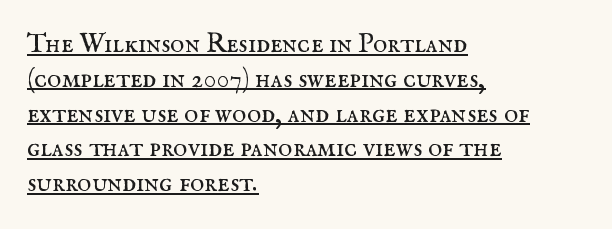
The image shows 27 px text type, upright; set left-aligned, normal line spacing (1.29x), normal letter spacing, underlined.
